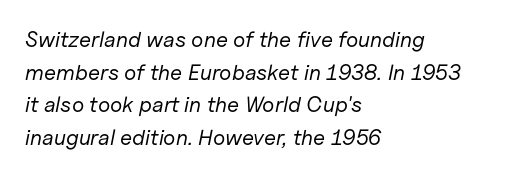
Honestly, the row spacing looks completely unremarkable. Caption: face not bold, strokes unweighted. Check under the words: just untouched page. The text carries the slant typical of an italic or oblique font.
